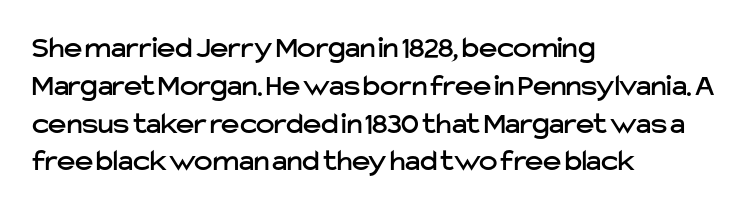
Q: Is the text italic (slanted)? A: No, it is upright.
Q: Is the typeface a serif or a sans-serif typeface? A: Sans-serif.
Q: Is the text underlined? A: No.
Q: How is the paragraph aligned? A: Left-aligned.
Q: Is the spacing between letters normal or unusually wide? A: Normal.
Q: Width (condensed, normal, or wide)? A: Normal.
Q: Stroke contrast? A: Low.
Q: x-height? A: Medium.
Q: Monospaced? A: No.
